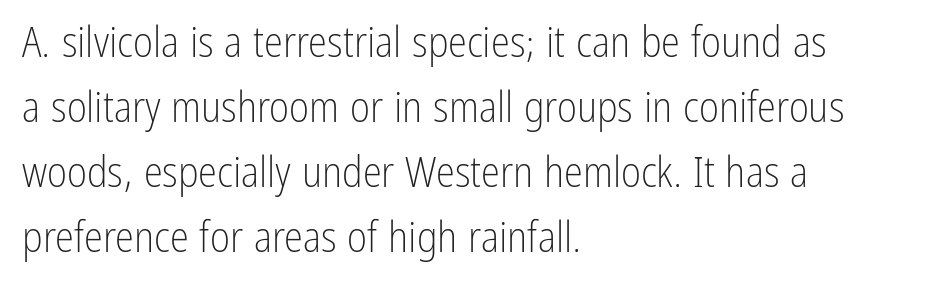
{"serif": "no", "italic": "no", "bold": "no", "weight": "light", "width": "condensed", "stroke_contrast": "low", "x_height": "medium", "monospaced": "no", "underline": "no", "align": "left", "line_spacing": "normal", "line_spacing_ratio": 1.51, "letter_spacing": "normal", "letter_spacing_em": 0.0, "glyph_px": 43}
